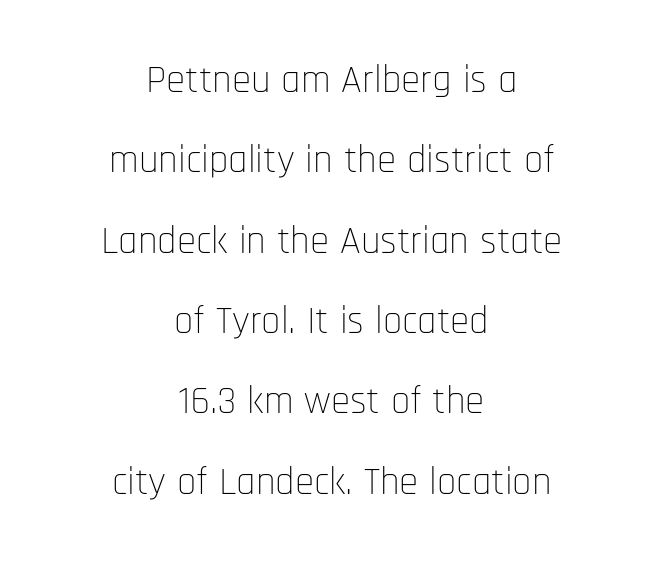
The image shows 39 px thin, condensed sans-serif type, upright; set centered, loose line spacing (2.06x), normal letter spacing, not underlined; low stroke contrast and a large x-height.
